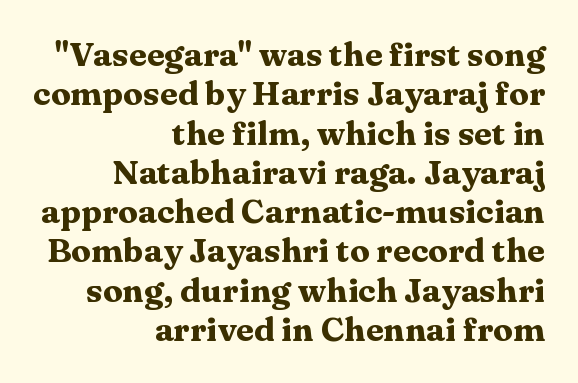
Spacing verdict: proportional, widths tailored to each character. Characters remain perfectly vertical along every line. On the weight axis this lands at bold, roughly 700. You could call the tracking neutral — neither tight nor loose.
